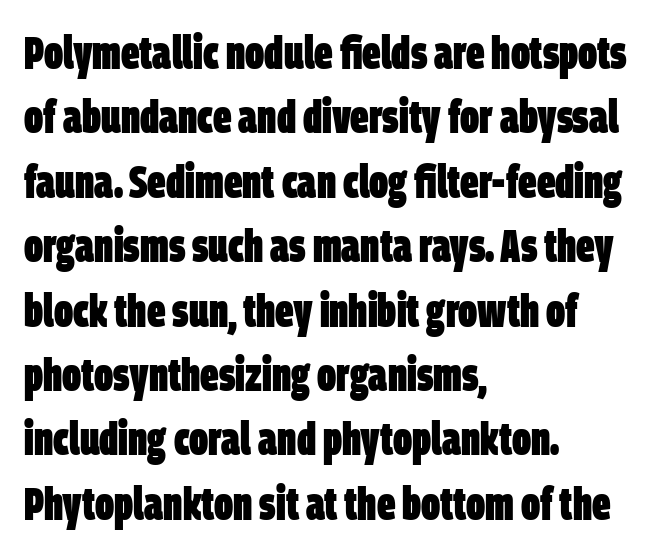
The image shows 46 px heavy, condensed sans-serif type; set left-aligned, normal line spacing (1.4x), normal letter spacing, not underlined; low stroke contrast and a large x-height.
